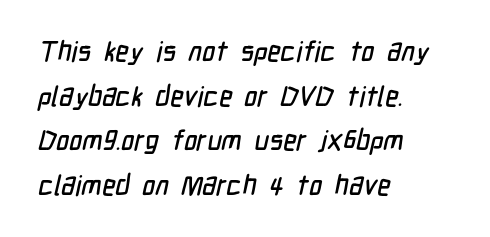
The image shows 28 px condensed sans-serif type; set left-aligned, normal line spacing (1.59x), normal letter spacing, not underlined; low stroke contrast and a medium x-height.
